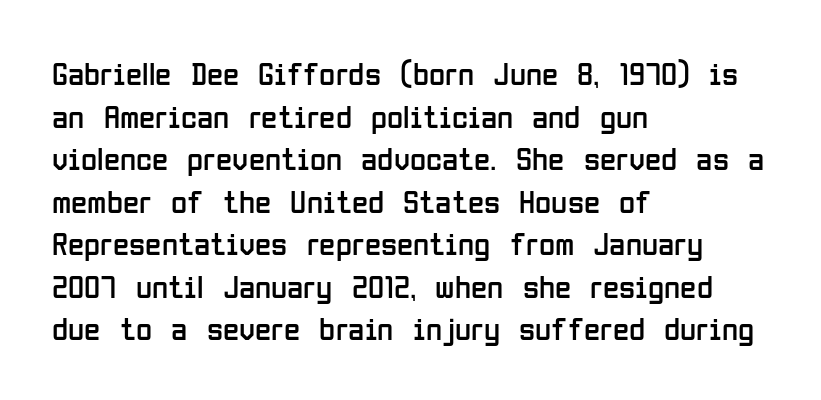
To sum up the face: it is a sans, with no serifs. The rendering keeps characters at their native spacing. The characters are drawn with everyday or finer stroke widths. Leading matches the norm, producing a regular column. The rendering uses natural spacing where letterforms have individual widths. These lines are set flush left with a ragged right edge.
